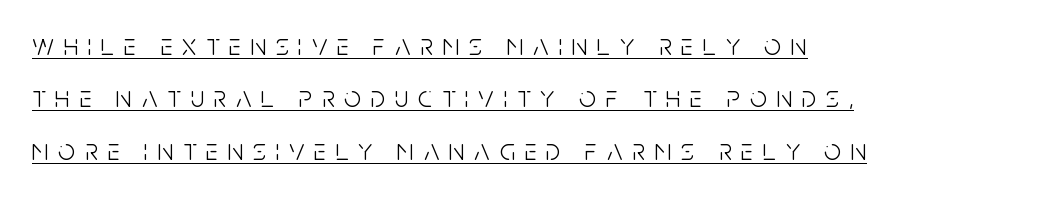
Heaviness? Minimal to ordinary, like unemphasized prose. Typeset ragged right — the left edge is the straight one. The typesetter has applied underlining to the passage shown. Spacing between characters has been opened up far beyond the box default. Proportional: the letters do not fall into vertical columns.
